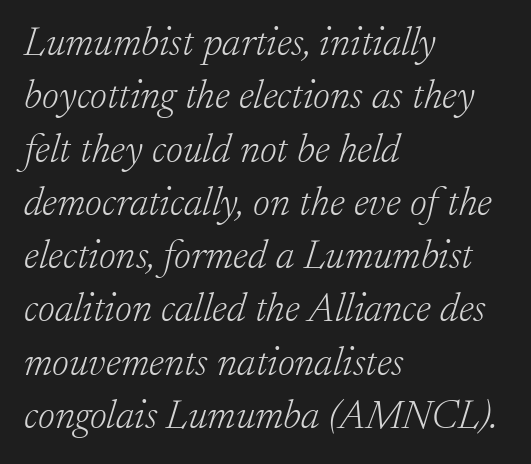
This sample uses a serif face. The passage shown has conventional tracking throughout. This sample has the flowing, uneven cadence of proportional lettering. Observe the lean: these are italic letterforms.
